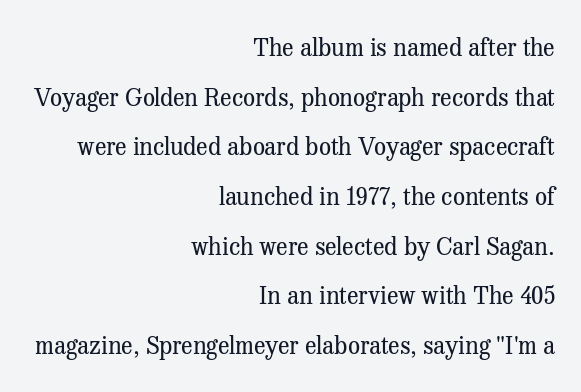
Nobody touched the tracking dial on this one. The leading is generous, giving the passage an open texture. Where is the straight margin? On the right. The space beneath each line is pristine and unruled. Caption: face not bold, strokes unweighted. If you drew a line through each stem, it would be perfectly vertical.
